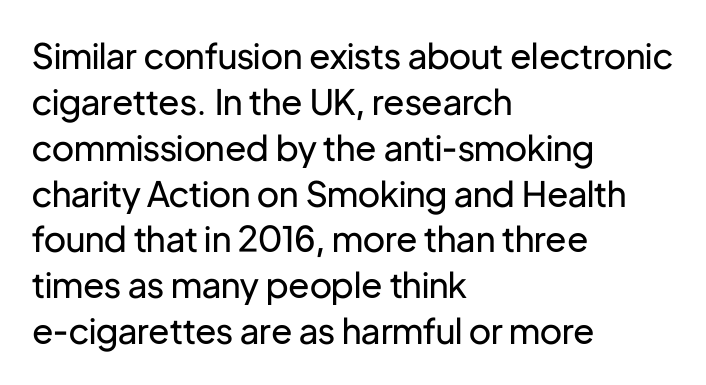
Q: Is the text bold? A: No.
Q: Is the text italic (slanted)? A: No, it is upright.
Q: Is the typeface a serif or a sans-serif typeface? A: Sans-serif.
Q: Is the text underlined? A: No.
Q: How is the paragraph aligned? A: Left-aligned.
Q: Is the spacing between letters normal or unusually wide? A: Normal.
Q: Is the spacing between lines tight, normal or loose? A: Normal.
Q: Width (condensed, normal, or wide)? A: Normal.
Q: Stroke contrast? A: Low.
Q: x-height? A: Medium.
Q: Monospaced? A: No.
